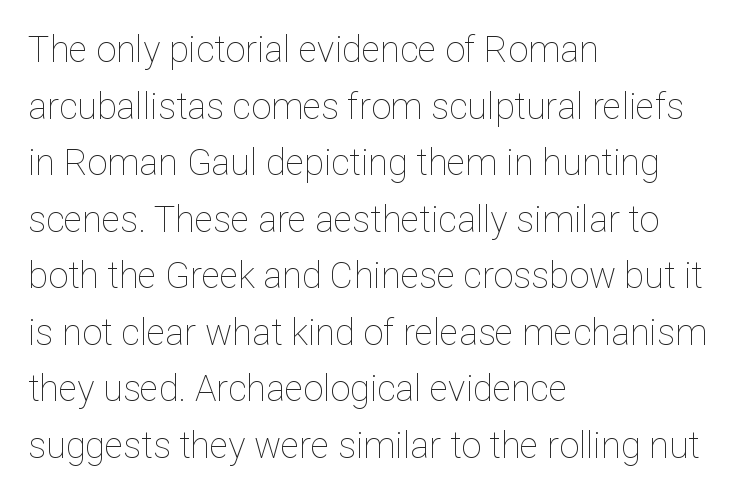
Q: Is the text bold? A: No.
Q: Is the text italic (slanted)? A: No, it is upright.
Q: Is the text underlined? A: No.
Q: How is the paragraph aligned? A: Left-aligned.
Q: Is the spacing between letters normal or unusually wide? A: Normal.
Q: Is the spacing between lines tight, normal or loose? A: Normal.
Q: Width (condensed, normal, or wide)? A: Normal.
Q: Stroke contrast? A: Low.
Q: x-height? A: Medium.
Q: Monospaced? A: No.
